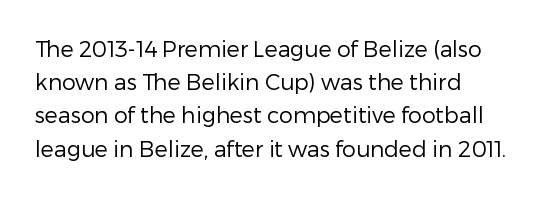
{"italic": "no", "bold": "no", "underline": "no", "align": "left", "line_spacing": "normal", "line_spacing_ratio": 1.51, "letter_spacing": "normal", "letter_spacing_em": 0.0, "glyph_px": 22}
